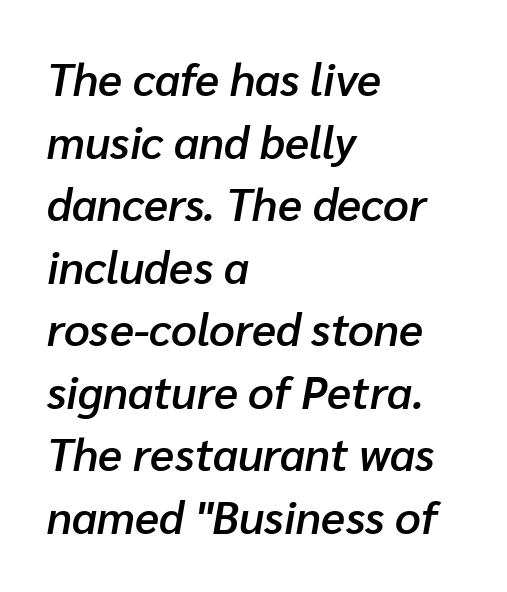
Varying glyph widths throughout — classic text-font behaviour. I'd describe the lettering as semibold — firm but not a full bold. Characters are canted at an angle relative to the baseline's perpendicular. A normal amount of white space separates one row of letters from the next. Nothing unusual about the tracking: characters are spaced as the font intends.
